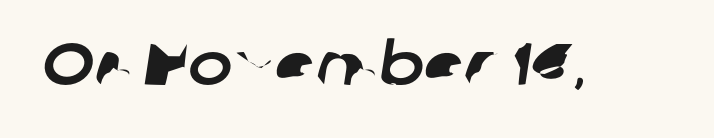
Q: Is the typeface a serif or a sans-serif typeface? A: Sans-serif.
Q: Is the text underlined? A: No.
Q: Is the spacing between letters normal or unusually wide? A: Normal.
Q: Width (condensed, normal, or wide)? A: Normal.
Q: Stroke contrast? A: Low.
Q: x-height? A: Medium.
Q: Monospaced? A: No.
